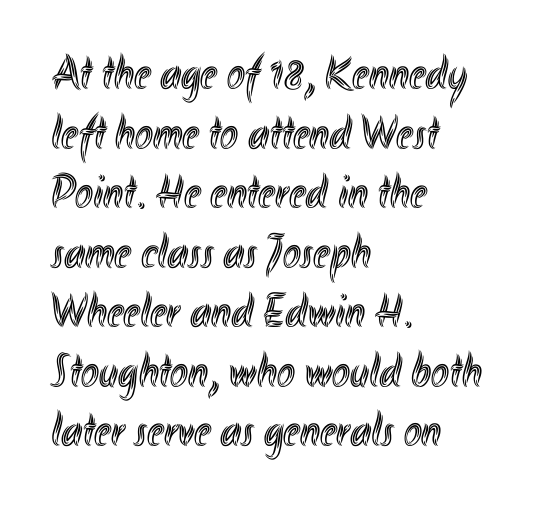
The image shows 48 px condensed type; set left-aligned, line spacing 1.24x, normal letter spacing, not underlined; a small x-height.
